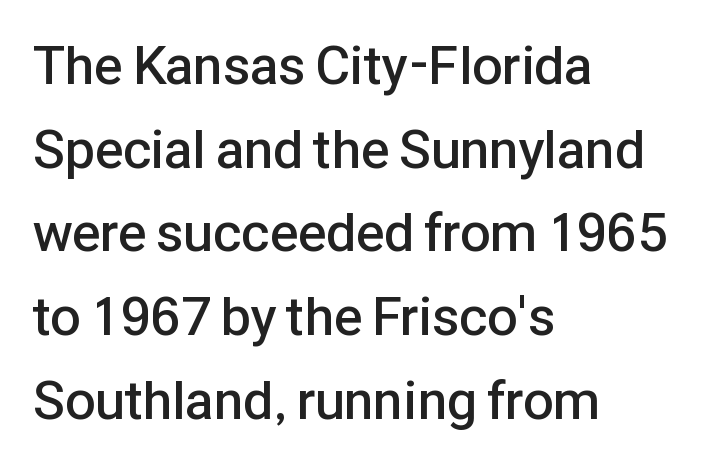
{"serif": "no", "italic": "no", "bold": "semi", "weight": "semibold", "width": "normal", "stroke_contrast": "low", "x_height": "medium", "monospaced": "no", "underline": "no", "align": "left", "line_spacing": "normal", "line_spacing_ratio": 1.55, "letter_spacing": "normal", "letter_spacing_em": 0.0, "glyph_px": 54}
